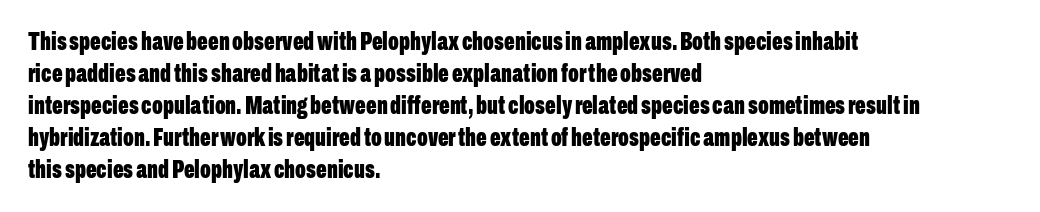
The typesetter chose a ragged-right arrangement here. The line texture is even and compact thanks to regular tracking. Summary of weight: heavy, a full bold. Vertically, the passage feels balanced, rows spaced as you'd expect. In terms of posture, this sample is upright.
